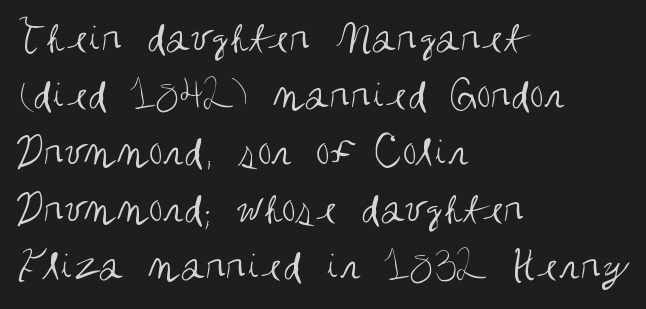
What kind of face is this? One without serifs — a sans. Type without underlining. A typesetter would call this proportional, since set widths differ per character. Weight: regular or lighter. Letter spacing: default.
